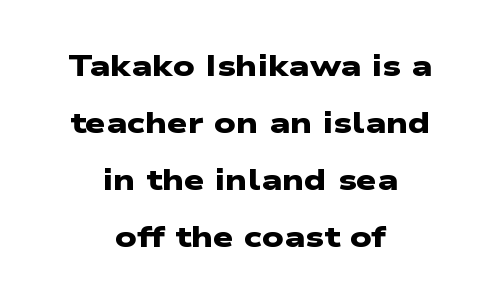
{"serif": "no", "bold": "yes", "weight": "heavy", "width": "wide", "stroke_contrast": "low", "x_height": "medium", "monospaced": "no", "underline": "no", "align": "center", "line_spacing": "loose", "line_spacing_ratio": 1.96, "letter_spacing": "normal", "letter_spacing_em": 0.0, "glyph_px": 29}
